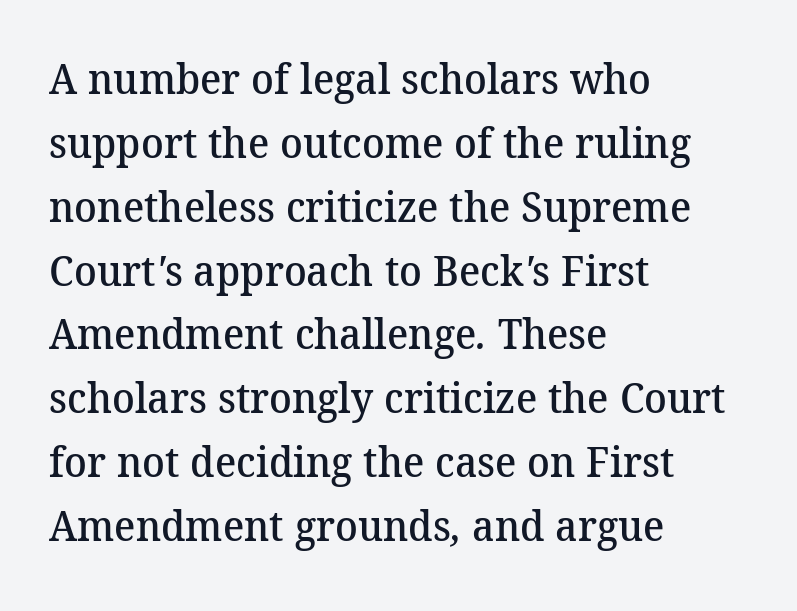
The image shows 42 px semibold serif type; set left-aligned, normal line spacing (1.52x), normal letter spacing, not underlined; medium stroke contrast and a medium x-height.
